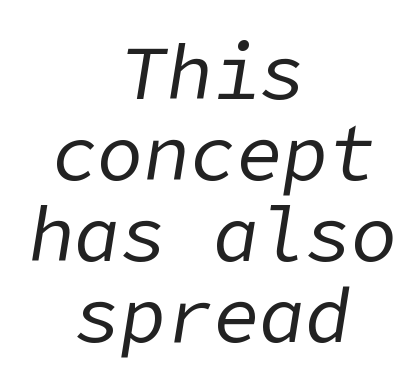
Every row of glyphs is offset so its center matches the block's center. Just letters on the line, the space beneath them empty. The line-height multiplier appears low, near solid setting. Between one letter and the next there's only the usual sliver of space.
